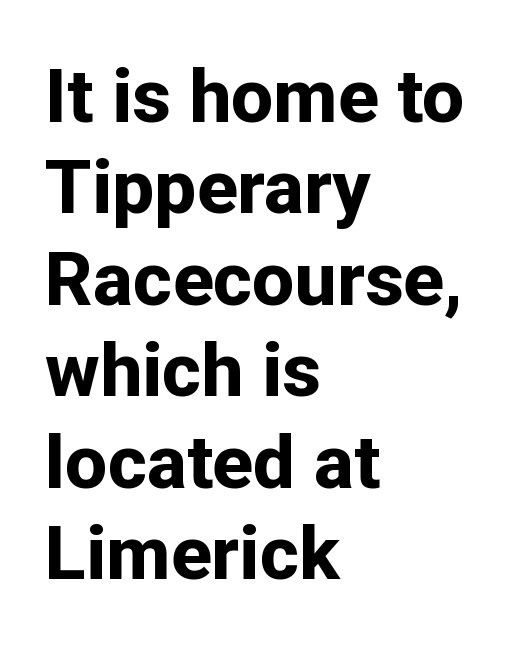
The passage shown is typed in a proportional face where columns would drift. Look at the tracking — it's just the regular setting, nothing added. Posture: upright roman. Observe the absence of serifs on each vertical stroke in this sample.
